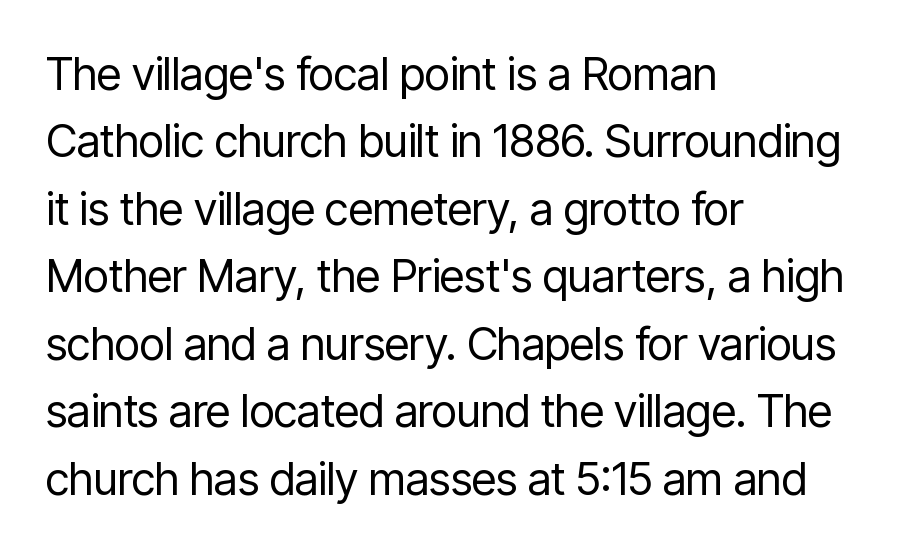
{"serif": "no", "italic": "no", "bold": "no", "weight": "regular", "width": "condensed", "stroke_contrast": "low", "x_height": "medium", "monospaced": "no", "underline": "no", "align": "left", "line_spacing": "normal", "line_spacing_ratio": 1.5, "letter_spacing": "normal", "letter_spacing_em": 0.0, "glyph_px": 45}
